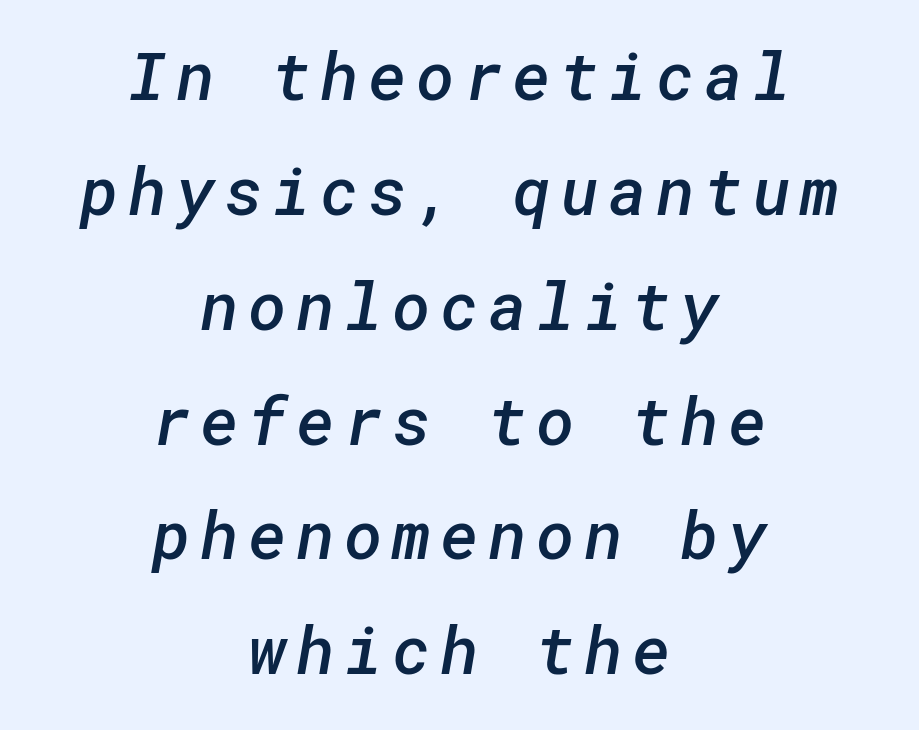
Q: Is the text bold? A: Semi-bold.
Q: Is the typeface a serif or a sans-serif typeface? A: Sans-serif.
Q: Is the text underlined? A: No.
Q: How is the paragraph aligned? A: Centered.
Q: Width (condensed, normal, or wide)? A: Normal.
Q: Stroke contrast? A: Low.
Q: x-height? A: Medium.
